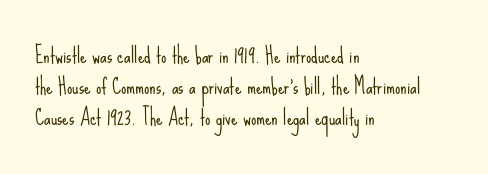
{"italic": "no", "bold": "no", "underline": "no", "align": "left", "line_spacing": "normal", "line_spacing_ratio": 1.48, "letter_spacing": "normal", "letter_spacing_em": 0.0, "glyph_px": 21}
